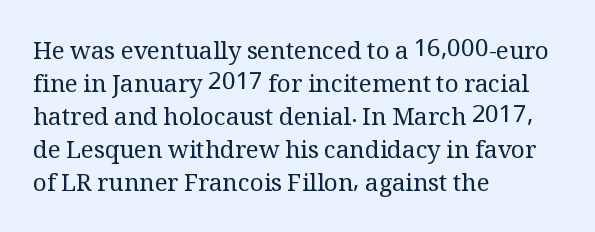
These lines stack with their left ends in a neat column. Letters rest on an invisible, unmarked baseline. The lines sit at an ordinary, default distance from one another. The type sits square on the baseline with zero lean. No letter is thick-stroked: the sample isn't bold. Default kerning and tracking; the words read as compact shapes.
